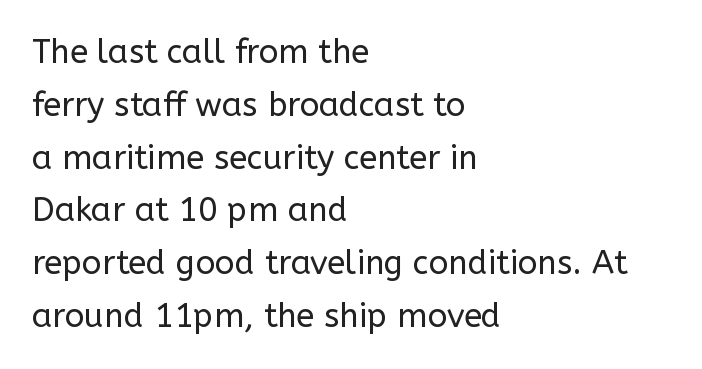
{"serif": "no", "italic": "no", "bold": "no", "weight": "regular", "width": "normal", "stroke_contrast": "low", "x_height": "medium", "monospaced": "no", "underline": "no", "align": "left", "line_spacing": "normal", "line_spacing_ratio": 1.6, "letter_spacing": "normal", "letter_spacing_em": 0.0, "glyph_px": 33}
